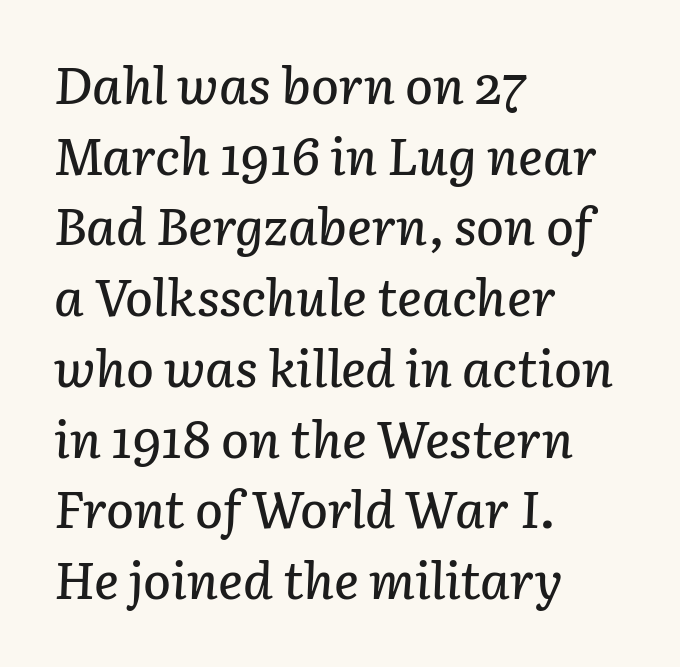
Q: Is the text italic (slanted)? A: Yes, it leans right by about 3 degrees.
Q: Is the text underlined? A: No.
Q: How is the paragraph aligned? A: Left-aligned.
Q: Is the spacing between letters normal or unusually wide? A: Normal.
Q: Is the spacing between lines tight, normal or loose? A: Normal.
Q: Width (condensed, normal, or wide)? A: Normal.
Q: Stroke contrast? A: Low.
Q: x-height? A: Medium.
Q: Monospaced? A: No.
